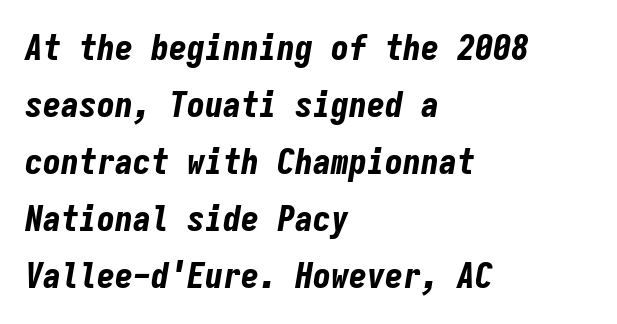
Q: Is the text bold? A: Yes.
Q: Is the text italic (slanted)? A: Yes, it leans right by about 9 degrees.
Q: Is the text underlined? A: No.
Q: How is the paragraph aligned? A: Left-aligned.
Q: Is the spacing between letters normal or unusually wide? A: Normal.
Q: Is the spacing between lines tight, normal or loose? A: Normal.
Q: Width (condensed, normal, or wide)? A: Condensed.
Q: Stroke contrast? A: Low.
Q: x-height? A: Medium.
Q: Monospaced? A: Yes.
